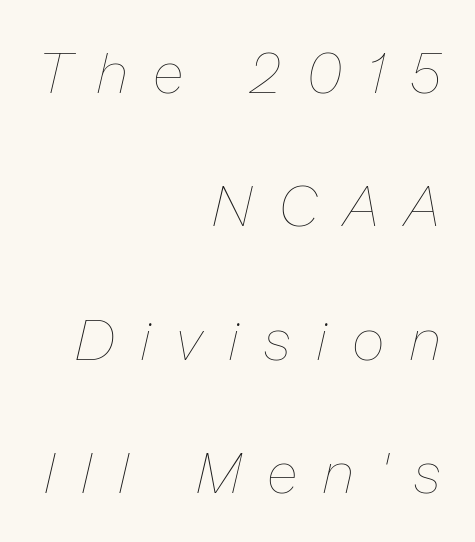
Right-aligned paragraph, ragged on the left. The font is comparable to plain body text, perhaps lighter. Beneath every word, the page is bare. Does extra space separate the letters? Yes, quite a lot of it. The whole block is typeset with a tilt.
